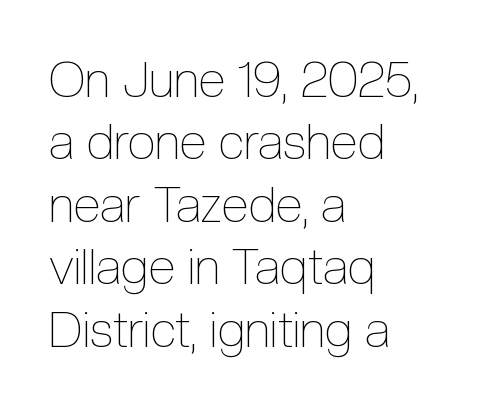
The image shows 50 px thin, condensed type, upright; set left-aligned, normal line spacing (1.25x), normal letter spacing, not underlined; a medium x-height.
